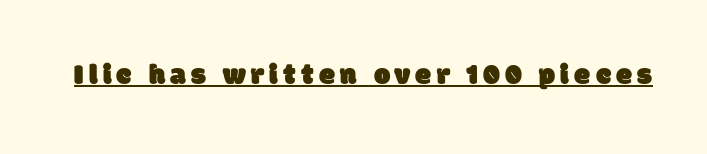
{"serif": "no", "width": "normal", "stroke_contrast": "low", "x_height": "large", "monospaced": "no", "underline": "yes", "glyph_px": 29}
